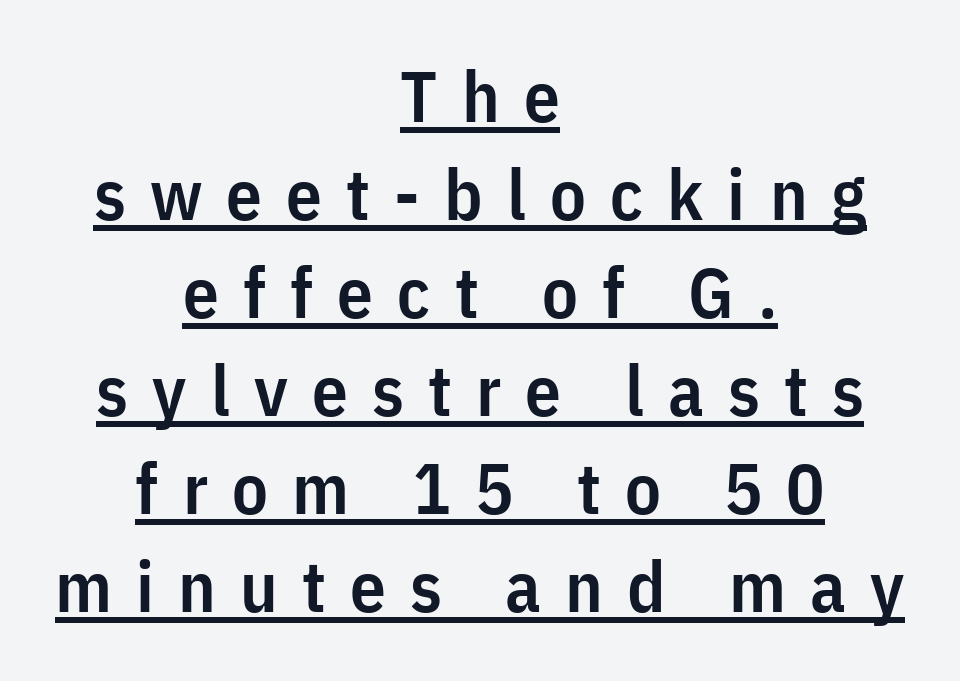
{"serif": "no", "italic": "no", "bold": "semi", "weight": "semibold", "width": "condensed", "stroke_contrast": "low", "x_height": "medium", "monospaced": "no", "underline": "yes", "align": "center", "line_spacing": "normal", "line_spacing_ratio": 1.38, "letter_spacing": "wide", "letter_spacing_em": 0.34, "glyph_px": 71}
